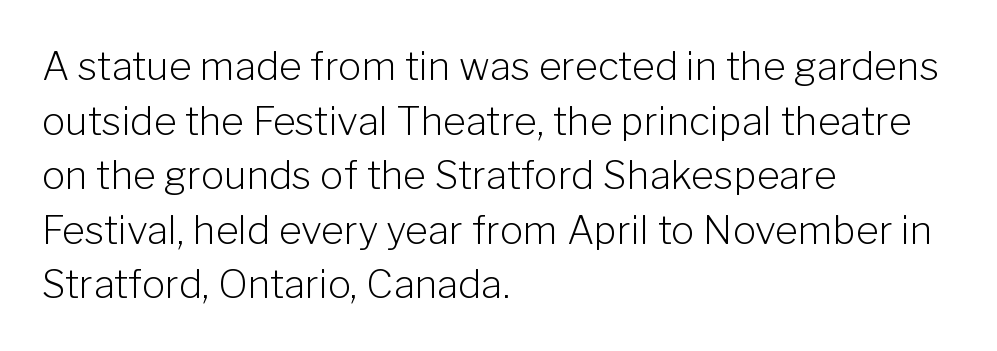
{"serif": "no", "italic": "no", "bold": "no", "weight": "light", "width": "normal", "stroke_contrast": "low", "x_height": "medium", "monospaced": "no", "underline": "no", "align": "left", "line_spacing": "normal", "line_spacing_ratio": 1.4, "letter_spacing": "normal", "letter_spacing_em": 0.0, "glyph_px": 39}
